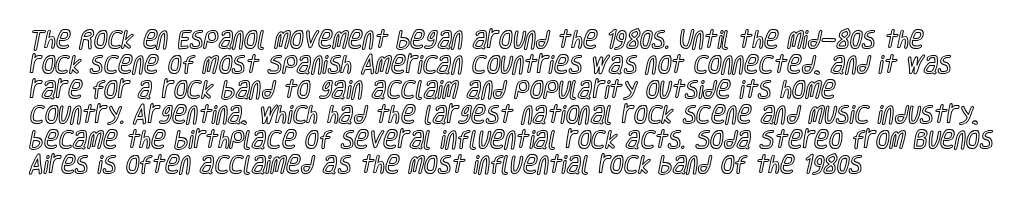
Q: Is the text italic (slanted)? A: Yes.
Q: Is the text underlined? A: No.
Q: How is the paragraph aligned? A: Left-aligned.
Q: Is the spacing between letters normal or unusually wide? A: Normal.
Q: Is the spacing between lines tight, normal or loose? A: Normal.
